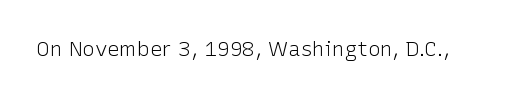
The passage shown is not underscored anywhere. The font's upright variant was chosen for this text. Stems here are at most as thick as an everyday book face. Observe the ordinary spacing: letters are neighbours, not strangers.
